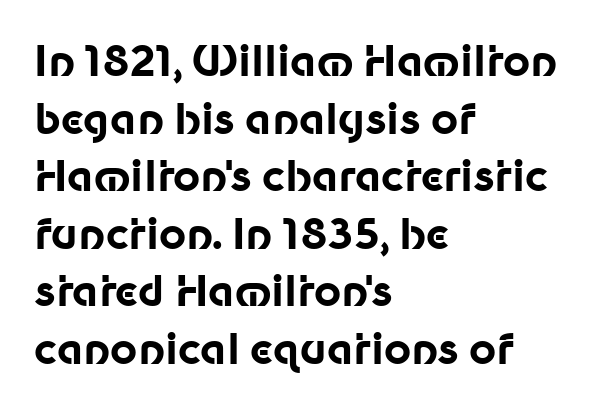
A typesetter would call this leading conventional body-copy spacing. The letters sit at their default tracking, neither squeezed nor spread. The designer went with a sans here, leaving each stem footless. The passage shown is emphatically bold. Every stem runs plumb, perpendicular to the baseline. Decoration check: the copy has no underline.
